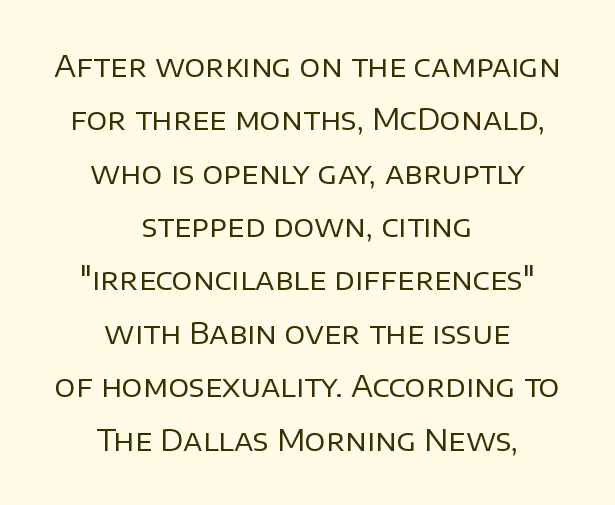
Here the glyphs are tracked normally, forming tight word shapes. The passage shown is not underscored anywhere. These lines are rendered in a variable-pitch font. Classification — sans serif. In terms of posture, this sample is upright.
